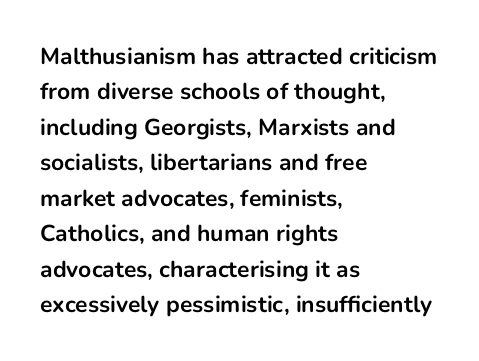
The image shows 23 px bold type, upright; set left-aligned, normal line spacing (1.54x), normal letter spacing, not underlined.
